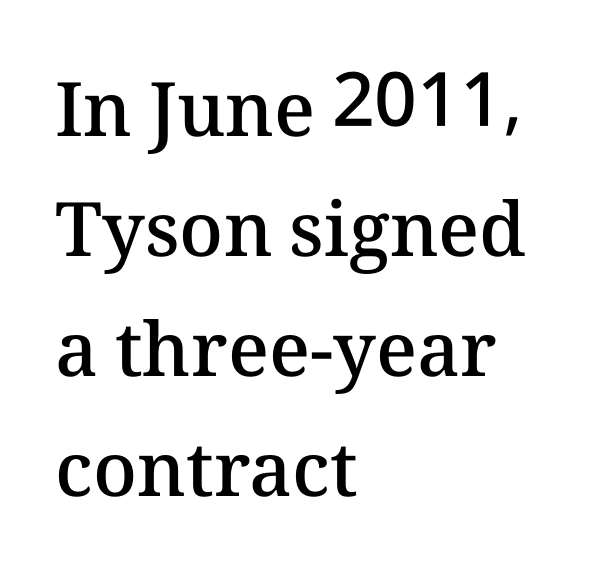
Leftover space on each line is placed entirely after the last word. A roman cut, with each character standing at attention. Notice the strokes are somewhat thickened but not fully heavy: this is a semibold. Each new line begins a customary step beneath the previous one.
